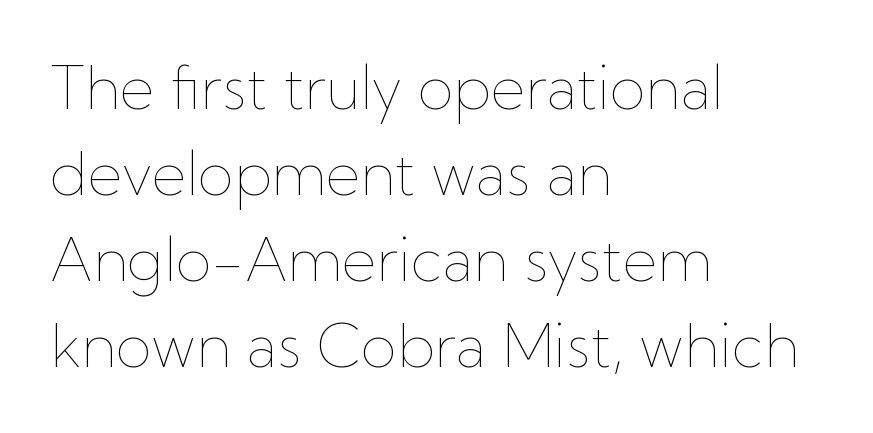
The image shows 59 px thin type, upright; set left-aligned, normal line spacing (1.46x), normal letter spacing, not underlined; low stroke contrast and a medium x-height.
